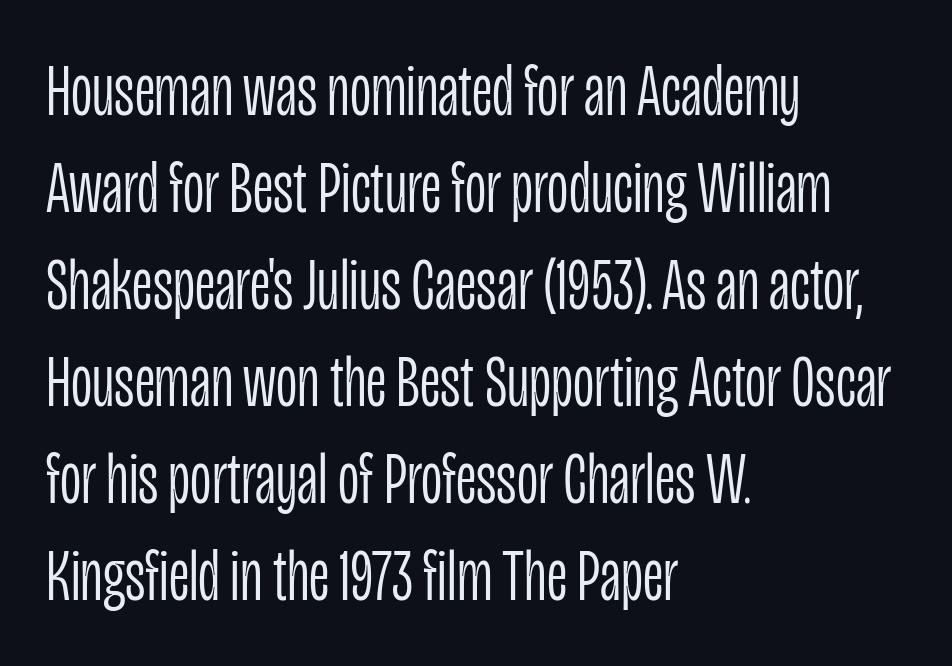
Q: Is the text bold? A: No.
Q: Is the text italic (slanted)? A: No, it is upright.
Q: Is the typeface a serif or a sans-serif typeface? A: Sans-serif.
Q: Is the text underlined? A: No.
Q: How is the paragraph aligned? A: Left-aligned.
Q: Is the spacing between letters normal or unusually wide? A: Normal.
Q: Is the spacing between lines tight, normal or loose? A: Normal.
Q: Width (condensed, normal, or wide)? A: Condensed.
Q: Stroke contrast? A: Low.
Q: x-height? A: Large.
Q: Monospaced? A: No.
